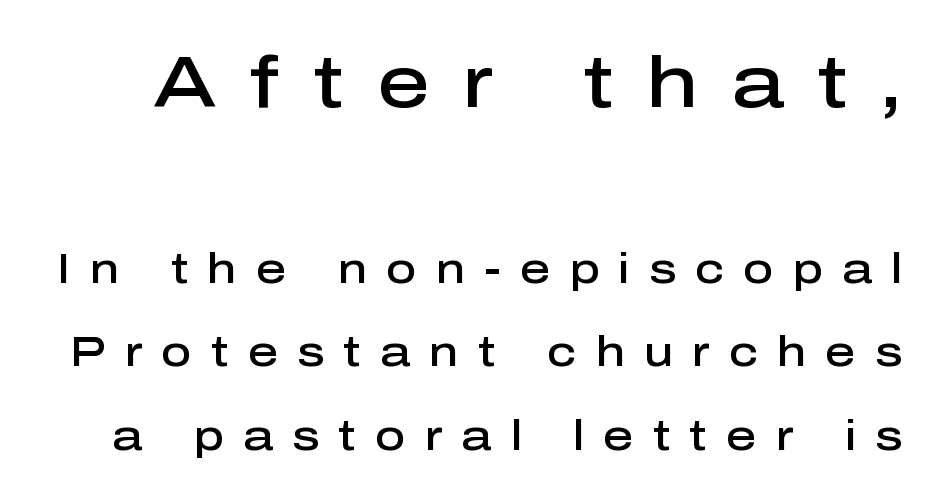
The rendering inserts visible extra space after every character. The passage shown is semibold, sitting just below true bold. Do the characters align in a grid? No, the font is proportional. Reading top to bottom, the characters get smaller at the block break. The letters stand upright; this is a roman face. A clean baseline with only descenders dipping below it.
